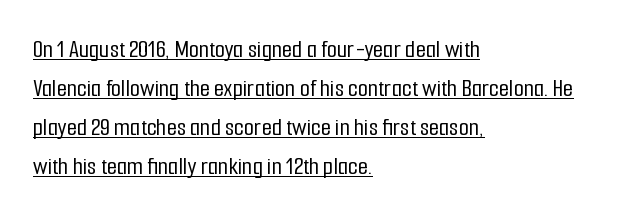
Q: Is the text italic (slanted)? A: No, it is upright.
Q: Is the text underlined? A: Yes.
Q: How is the paragraph aligned? A: Left-aligned.
Q: Is the spacing between letters normal or unusually wide? A: Normal.
Q: Is the spacing between lines tight, normal or loose? A: Normal.
